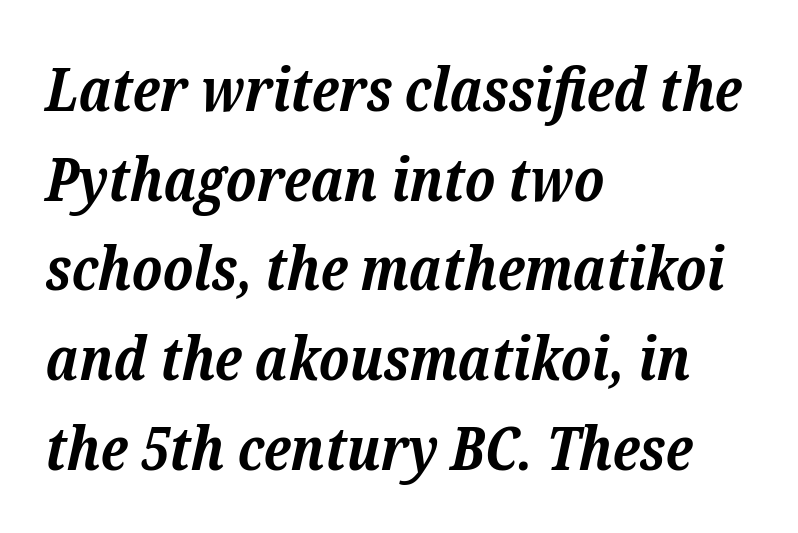
Q: Is the text bold? A: Yes.
Q: Is the text italic (slanted)? A: Yes, it leans right by about 12 degrees.
Q: Is the typeface a serif or a sans-serif typeface? A: Serif.
Q: Is the text underlined? A: No.
Q: How is the paragraph aligned? A: Left-aligned.
Q: Is the spacing between letters normal or unusually wide? A: Normal.
Q: Is the spacing between lines tight, normal or loose? A: Normal.
Q: Width (condensed, normal, or wide)? A: Normal.
Q: Stroke contrast? A: Low.
Q: x-height? A: Medium.
Q: Monospaced? A: No.
